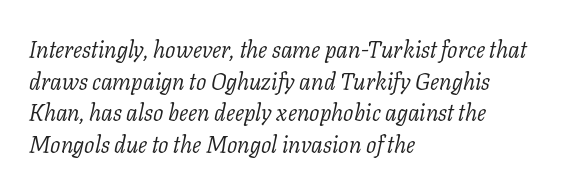
Q: Is the text bold? A: No.
Q: Is the text italic (slanted)? A: Yes, it leans right by about 11 degrees.
Q: Is the text underlined? A: No.
Q: How is the paragraph aligned? A: Left-aligned.
Q: Is the spacing between letters normal or unusually wide? A: Normal.
Q: Is the spacing between lines tight, normal or loose? A: Normal.
